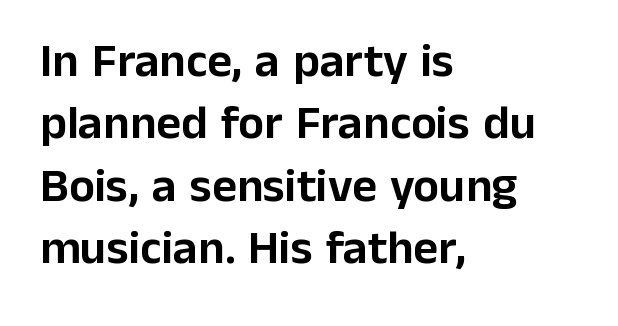
{"serif": "no", "italic": "no", "width": "normal", "stroke_contrast": "low", "x_height": "medium", "monospaced": "no", "underline": "no", "align": "left", "line_spacing": "normal", "line_spacing_ratio": 1.3, "letter_spacing": "normal", "letter_spacing_em": 0.0, "glyph_px": 48}
